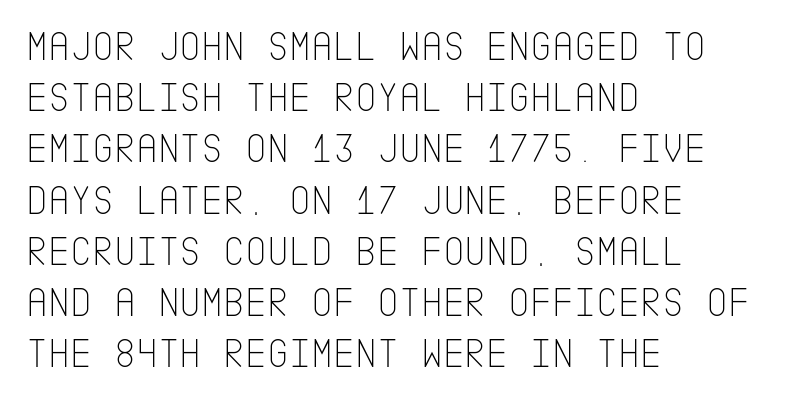
{"serif": "no", "italic": "no", "bold": "no", "weight": "thin", "width": "condensed", "stroke_contrast": "low", "x_height": "large", "underline": "no", "align": "left", "line_spacing_ratio": 1.22, "letter_spacing": "normal", "letter_spacing_em": 0.0, "glyph_px": 42}
